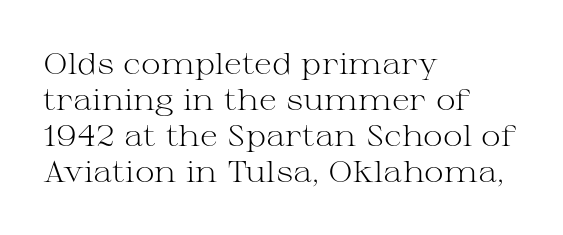
{"serif": "yes", "italic": "no", "bold": "no", "weight": "light", "width": "wide", "stroke_contrast": "medium", "x_height": "medium", "monospaced": "no", "underline": "no", "align": "left", "line_spacing_ratio": 1.2, "letter_spacing": "normal", "letter_spacing_em": 0.0, "glyph_px": 30}
